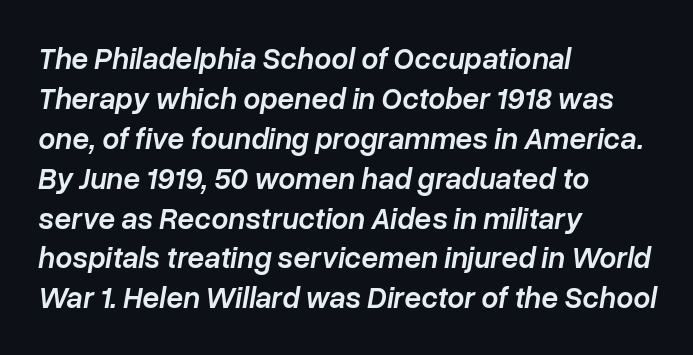
Q: Is the text bold? A: Semi-bold.
Q: Is the text italic (slanted)? A: Yes, it leans right by about 10 degrees.
Q: Is the text underlined? A: No.
Q: How is the paragraph aligned? A: Left-aligned.
Q: Is the spacing between letters normal or unusually wide? A: Normal.
Q: Is the spacing between lines tight, normal or loose? A: Normal.
Q: Width (condensed, normal, or wide)? A: Normal.
Q: Stroke contrast? A: Low.
Q: x-height? A: Medium.
Q: Monospaced? A: No.
